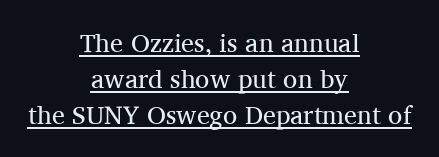
The image shows 26 px text type, upright; set centered, normal line spacing (1.39x), normal letter spacing, underlined.
